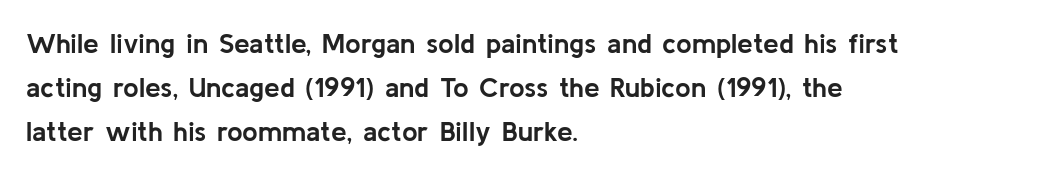
The image shows 28 px semibold sans-serif type, upright; set left-aligned, normal line spacing (1.58x), normal letter spacing, not underlined; low stroke contrast and a medium x-height.
